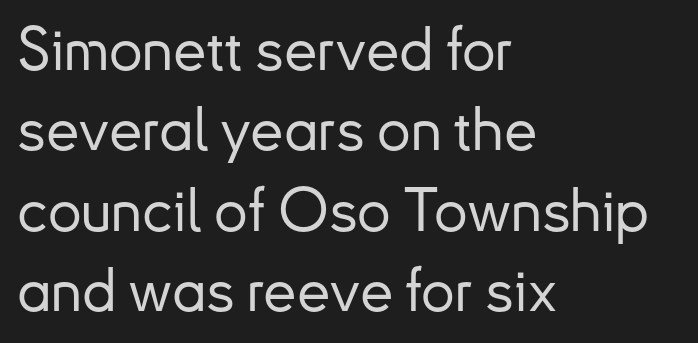
Q: Is the text italic (slanted)? A: No, it is upright.
Q: Is the typeface a serif or a sans-serif typeface? A: Sans-serif.
Q: Is the text underlined? A: No.
Q: How is the paragraph aligned? A: Left-aligned.
Q: Is the spacing between letters normal or unusually wide? A: Normal.
Q: Is the spacing between lines tight, normal or loose? A: Normal.
Q: Width (condensed, normal, or wide)? A: Normal.
Q: Stroke contrast? A: Low.
Q: x-height? A: Small.
Q: Monospaced? A: No.
